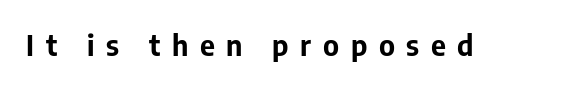
The image shows 29 px bold sans-serif type, upright; set unusually wide letter spacing (+0.4 em), not underlined; low stroke contrast and a medium x-height.
